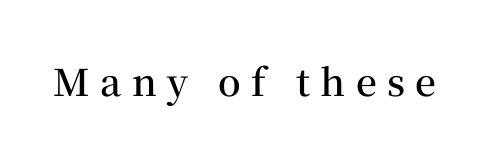
Q: Is the text bold? A: Semi-bold.
Q: Is the text italic (slanted)? A: No, it is upright.
Q: Is the typeface a serif or a sans-serif typeface? A: Serif.
Q: Is the text underlined? A: No.
Q: Is the spacing between letters normal or unusually wide? A: Unusually wide.
Q: Width (condensed, normal, or wide)? A: Normal.
Q: Stroke contrast? A: Medium.
Q: x-height? A: Medium.
Q: Monospaced? A: No.
